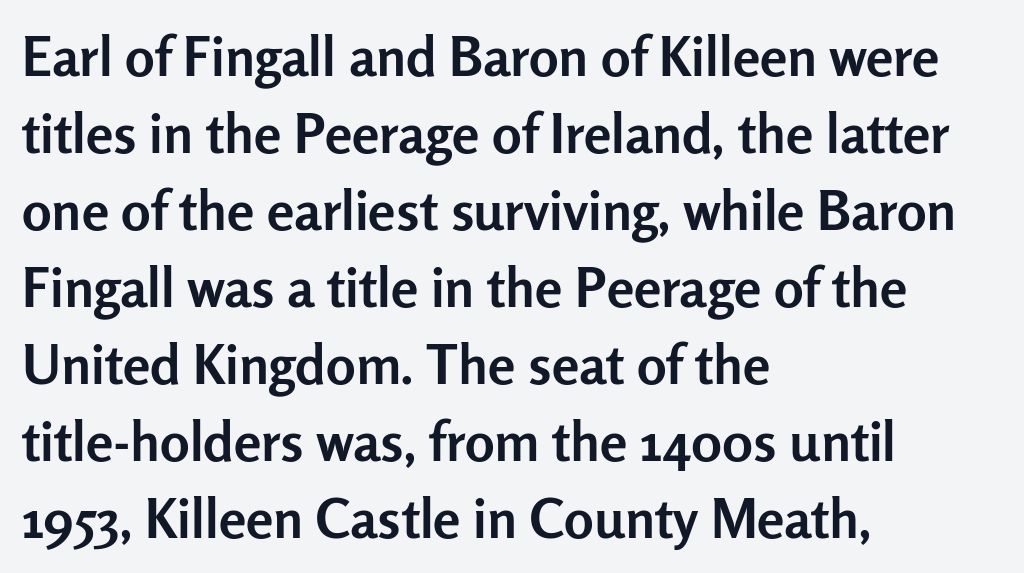
{"serif": "no", "italic": "no", "bold": "yes", "weight": "semibold", "width": "normal", "stroke_contrast": "low", "x_height": "medium", "monospaced": "no", "underline": "no", "align": "left", "line_spacing": "normal", "line_spacing_ratio": 1.4, "letter_spacing": "normal", "letter_spacing_em": 0.0, "glyph_px": 55}
